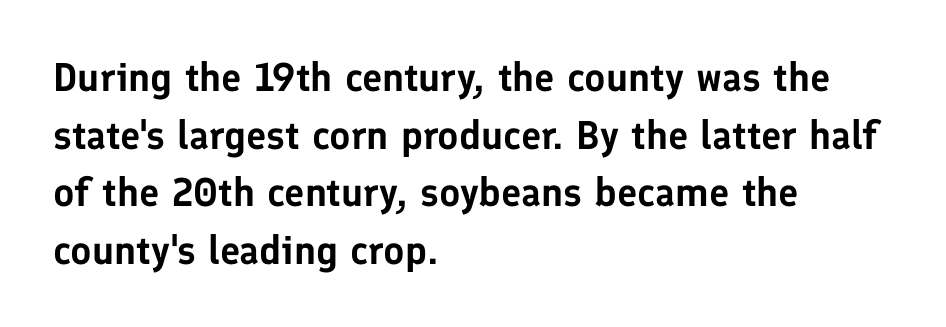
{"serif": "no", "italic": "no", "width": "normal", "stroke_contrast": "low", "x_height": "medium", "monospaced": "no", "underline": "no", "align": "left", "line_spacing": "normal", "line_spacing_ratio": 1.44, "letter_spacing": "normal", "letter_spacing_em": 0.0, "glyph_px": 40}
